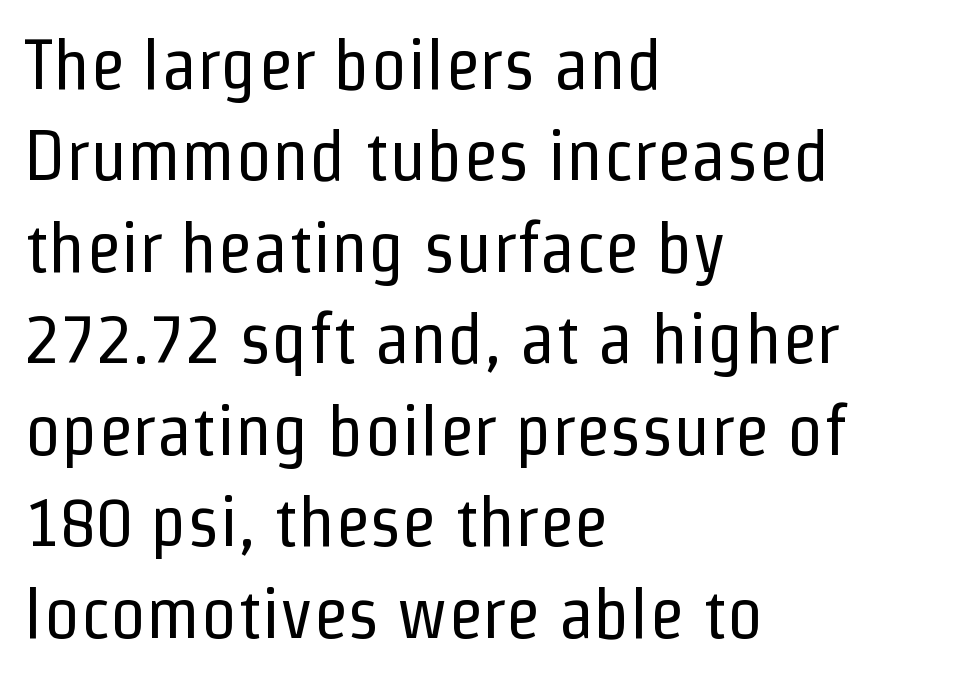
The image shows 72 px regular-weight, condensed sans-serif type, upright; set left-aligned, normal line spacing (1.27x), normal letter spacing, not underlined; low stroke contrast and a medium x-height.
